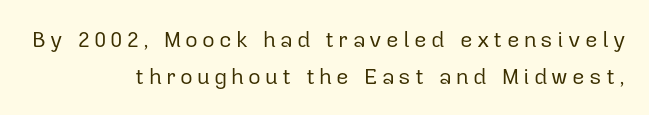
The image shows 22 px text type, upright; set right-aligned, normal line spacing (1.68x), not underlined.
